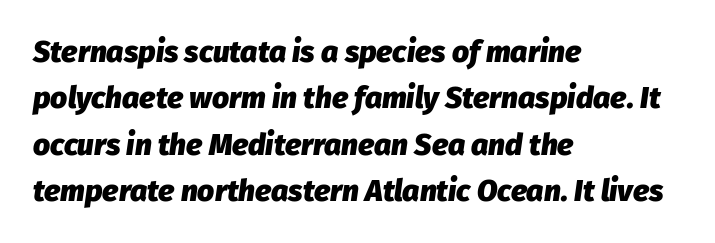
{"italic": "yes", "lean": "right", "slant_degrees": 8, "bold": "yes", "weight": "heavy", "width": "normal", "stroke_contrast": "low", "x_height": "medium", "monospaced": "no", "underline": "no", "align": "left", "line_spacing": "normal", "line_spacing_ratio": 1.55, "letter_spacing": "normal", "letter_spacing_em": 0.0, "glyph_px": 30}
